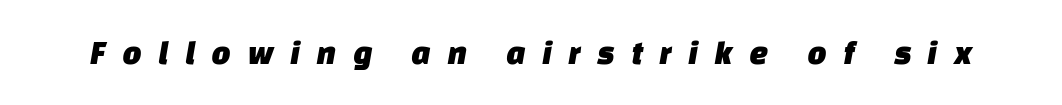
Letterform terminals end flat and unadorned throughout the passage. The specimen omits any rule beneath the text block's lines. Does extra space separate the letters? Yes, quite a lot of it. A typesetter would call this proportional, since set widths differ per character.
